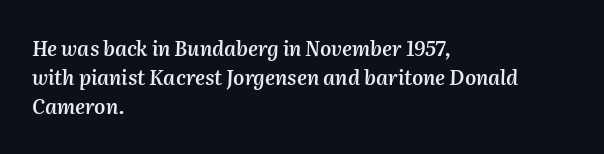
The gaps between neighbouring characters are ordinary and unremarkable. The area under the type is left untouched. I'd describe the lettering as semibold — firm but not a full bold. Leading: standard. Tall strokes in this sample are angled rather than plumb.
